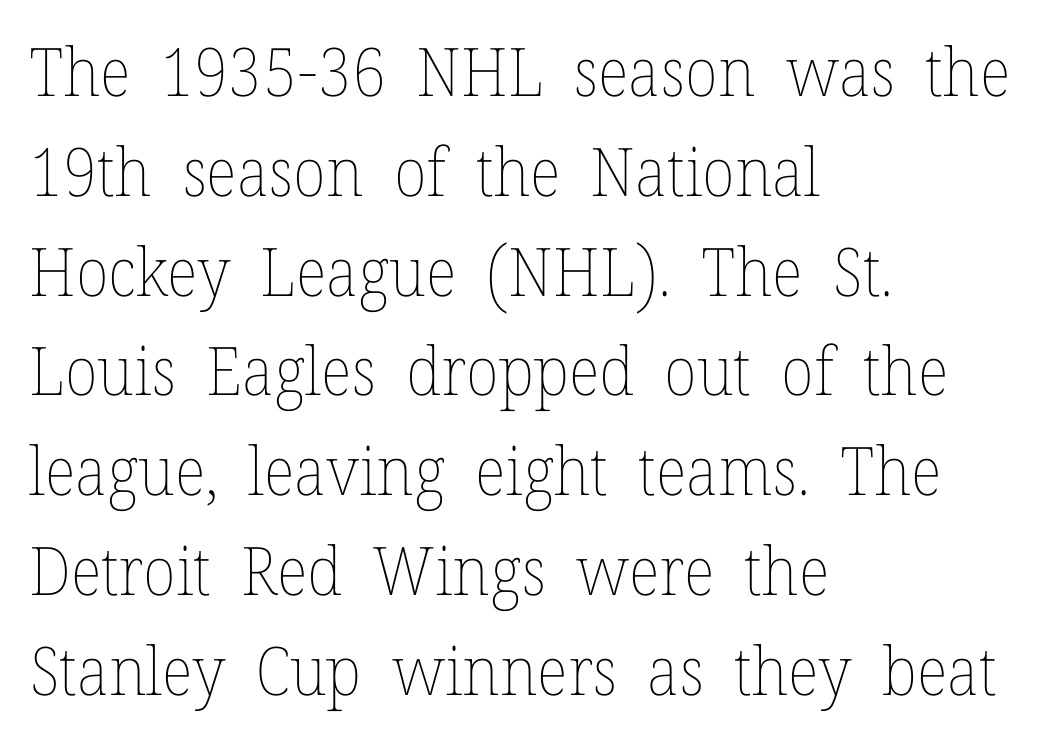
Q: Is the text bold? A: No.
Q: Is the text italic (slanted)? A: No, it is upright.
Q: Is the text underlined? A: No.
Q: How is the paragraph aligned? A: Left-aligned.
Q: Is the spacing between letters normal or unusually wide? A: Normal.
Q: Is the spacing between lines tight, normal or loose? A: Normal.
Q: Width (condensed, normal, or wide)? A: Normal.
Q: Stroke contrast? A: Low.
Q: x-height? A: Medium.
Q: Monospaced? A: No.
